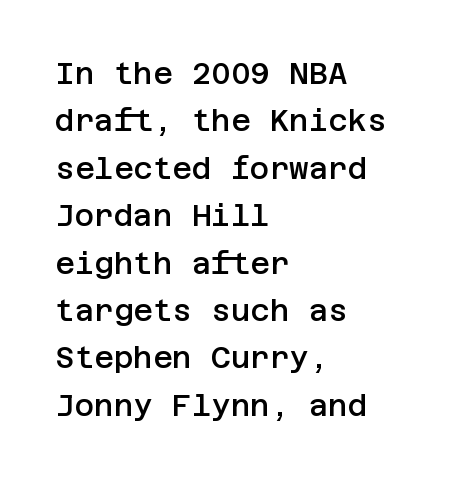
{"serif": "no", "italic": "no", "bold": "semi", "weight": "semibold", "width": "normal", "stroke_contrast": "low", "x_height": "large", "underline": "no", "align": "left", "line_spacing": "normal", "line_spacing_ratio": 1.58, "letter_spacing": "normal", "letter_spacing_em": 0.0, "glyph_px": 30}
